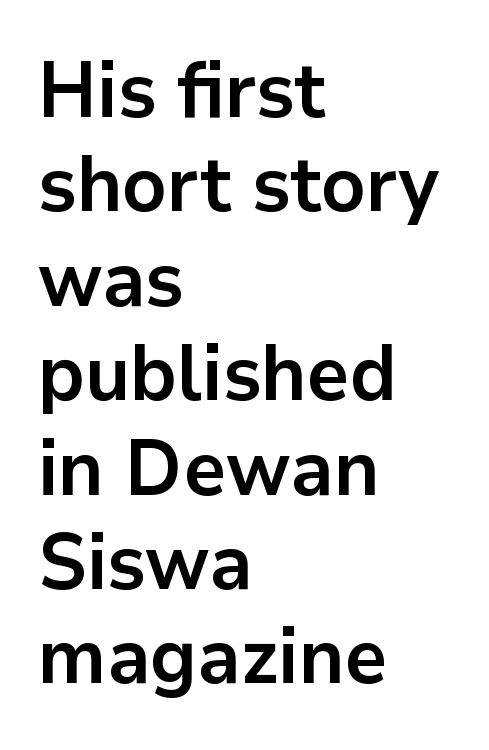
The image shows 78 px bold sans-serif type, upright; set left-aligned, line spacing 1.21x, normal letter spacing, not underlined; low stroke contrast and a medium x-height.
